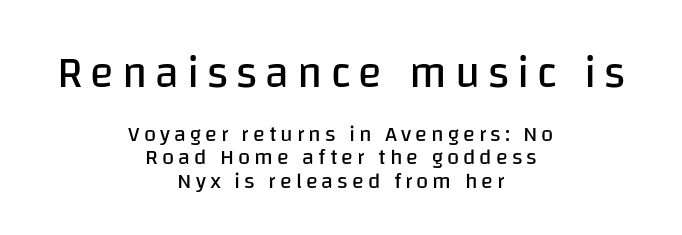
A bare baseline throughout the passage. Classification — sans serif. The paragraph has two soft edges and a firm central axis. A student would notice the top passage is typeset larger than what follows.
